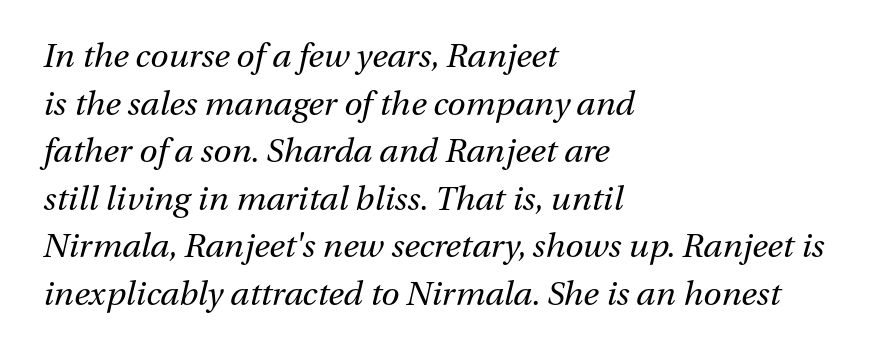
{"italic": "yes", "lean": "right", "slant_degrees": 13, "bold": "no", "weight": "regular", "width": "normal", "stroke_contrast": "medium", "x_height": "medium", "monospaced": "no", "underline": "no", "align": "left", "line_spacing": "normal", "line_spacing_ratio": 1.44, "letter_spacing": "normal", "letter_spacing_em": 0.0, "glyph_px": 33}
